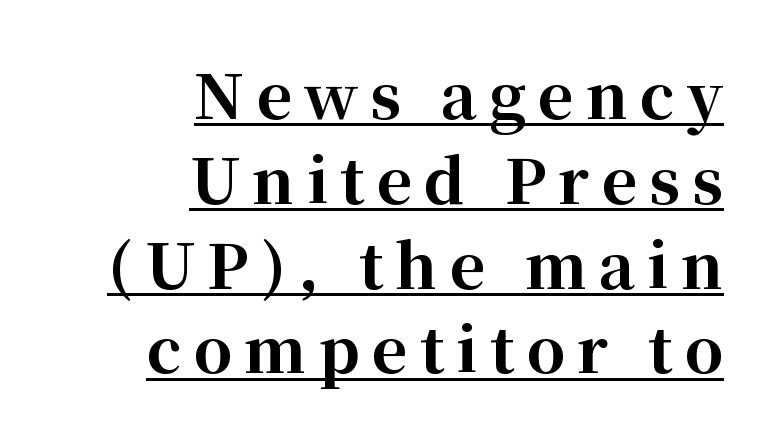
Q: Is the text bold? A: Yes.
Q: Is the text italic (slanted)? A: No, it is upright.
Q: Is the typeface a serif or a sans-serif typeface? A: Serif.
Q: Is the text underlined? A: Yes.
Q: How is the paragraph aligned? A: Right-aligned.
Q: Is the spacing between letters normal or unusually wide? A: Unusually wide.
Q: Is the spacing between lines tight, normal or loose? A: Normal.
Q: Width (condensed, normal, or wide)? A: Normal.
Q: Stroke contrast? A: High.
Q: x-height? A: Medium.
Q: Monospaced? A: No.
